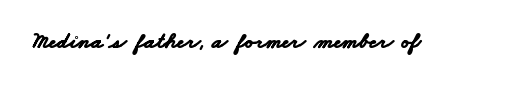
Compared with typical body copy, the letter spacing here is the same. A bare baseline throughout the passage. Chunky letters — that's bold for sure.
